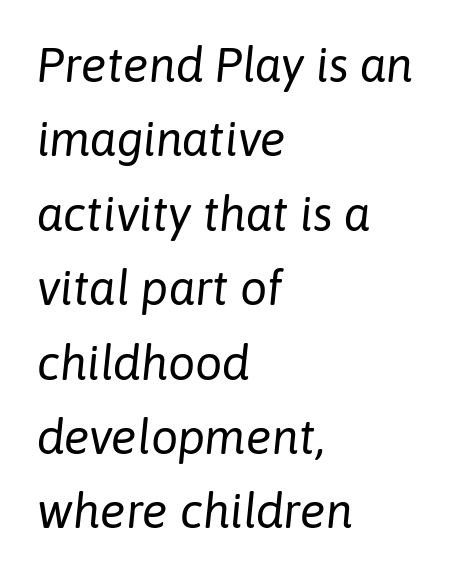
{"italic": "yes", "lean": "right", "slant_degrees": 6, "bold": "no", "weight": "regular", "width": "normal", "stroke_contrast": "low", "x_height": "medium", "monospaced": "no", "underline": "no", "align": "left", "line_spacing": "normal", "line_spacing_ratio": 1.55, "letter_spacing": "normal", "letter_spacing_em": 0.0, "glyph_px": 48}
